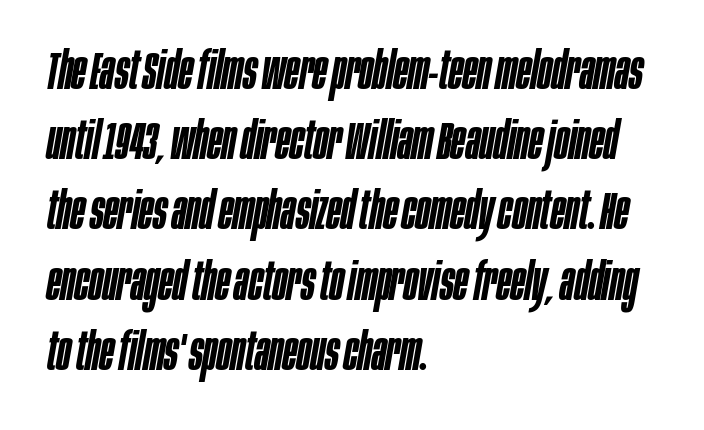
Q: Is the text bold? A: Semi-bold.
Q: Is the text italic (slanted)? A: Yes, it leans right by about 10 degrees.
Q: Is the text underlined? A: No.
Q: How is the paragraph aligned? A: Left-aligned.
Q: Is the spacing between letters normal or unusually wide? A: Normal.
Q: Is the spacing between lines tight, normal or loose? A: Normal.
Q: Width (condensed, normal, or wide)? A: Condensed.
Q: Stroke contrast? A: Low.
Q: x-height? A: Large.
Q: Monospaced? A: No.
